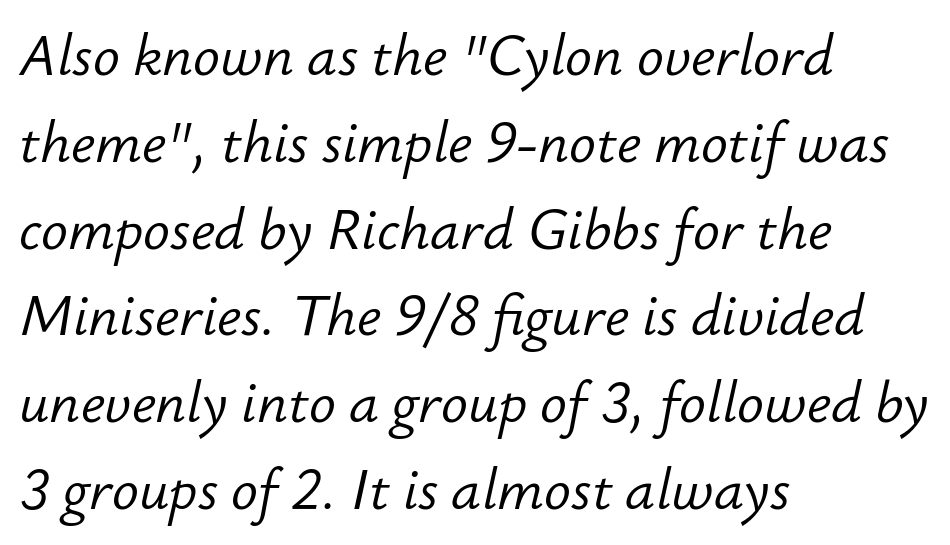
The image shows 56 px light type, italic (leaning right); set left-aligned, normal line spacing (1.55x), normal letter spacing, not underlined; low stroke contrast and a small x-height.
